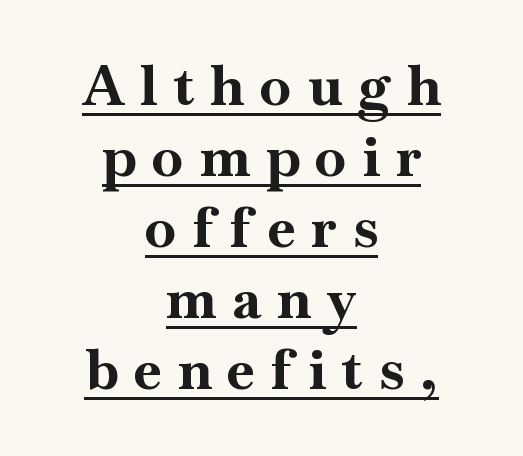
The image shows 56 px bold serif type, upright; set centered, normal line spacing (1.27x), unusually wide letter spacing (+0.29 em), underlined; high stroke contrast and a small x-height.
